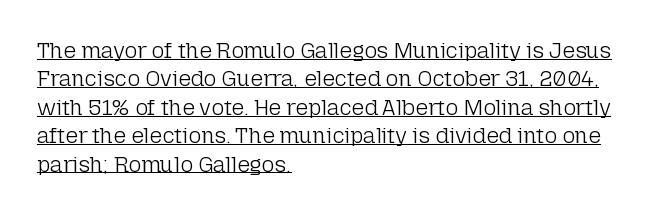
The image shows 22 px text type, upright; set left-aligned, normal line spacing (1.29x), normal letter spacing, underlined.
